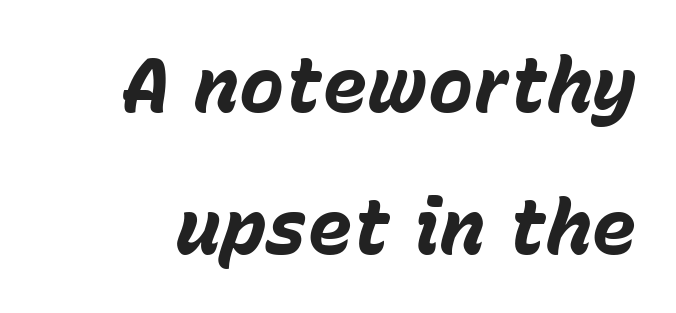
{"italic": "yes", "lean": "right", "slant_degrees": 15, "bold": "yes", "weight": "bold", "width": "normal", "stroke_contrast": "low", "x_height": "medium", "monospaced": "no", "underline": "no", "line_spacing_ratio": 1.87, "letter_spacing": "normal", "letter_spacing_em": 0.0, "glyph_px": 76}
